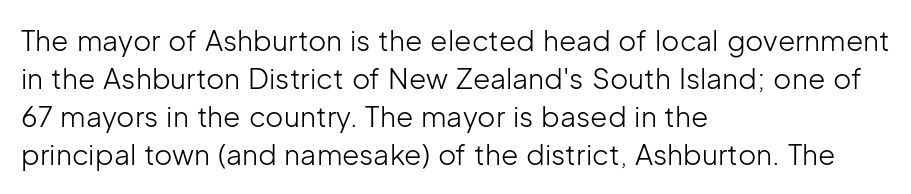
Q: Is the text bold? A: No.
Q: Is the text italic (slanted)? A: No, it is upright.
Q: Is the typeface a serif or a sans-serif typeface? A: Sans-serif.
Q: Is the text underlined? A: No.
Q: How is the paragraph aligned? A: Left-aligned.
Q: Is the spacing between letters normal or unusually wide? A: Normal.
Q: Is the spacing between lines tight, normal or loose? A: Normal.
Q: Width (condensed, normal, or wide)? A: Normal.
Q: Stroke contrast? A: Low.
Q: x-height? A: Medium.
Q: Monospaced? A: No.
